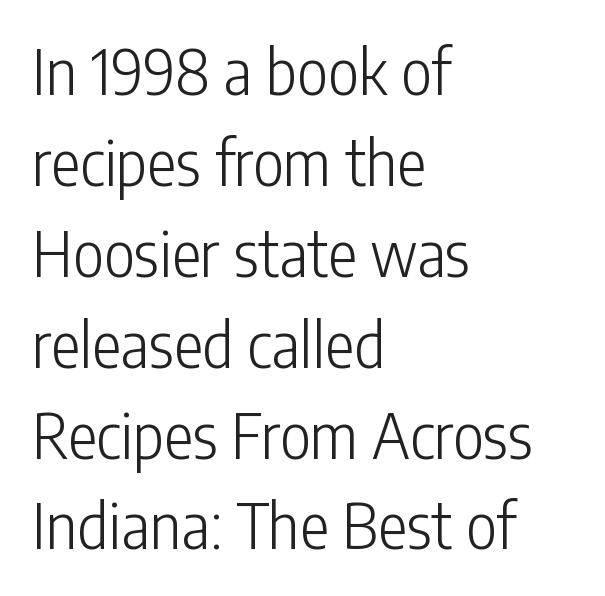
A typesetter would call this zero additional tracking. Underline: absent. A light-to-regular cut is what we see here. Designer's note — italics off, roman on.
